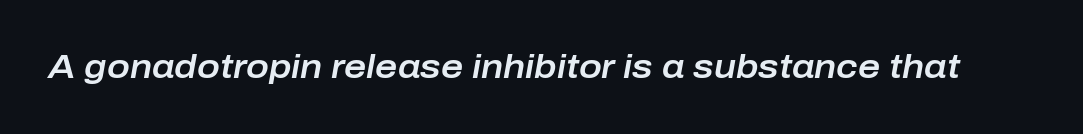
This sample has the flowing, uneven cadence of proportional lettering. Italic: yes, the glyphs are oblique. The glyphs are unaccompanied by any horizontal stroke below them. You could call the tracking neutral — neither tight nor loose.
